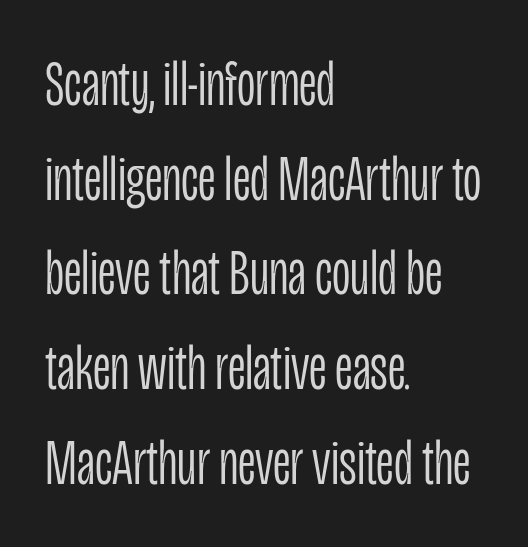
{"serif": "no", "italic": "no", "bold": "no", "weight": "light", "width": "condensed", "stroke_contrast": "low", "x_height": "large", "monospaced": "no", "underline": "no", "align": "left", "line_spacing": "normal", "line_spacing_ratio": 1.48, "letter_spacing": "normal", "letter_spacing_em": 0.0, "glyph_px": 64}
